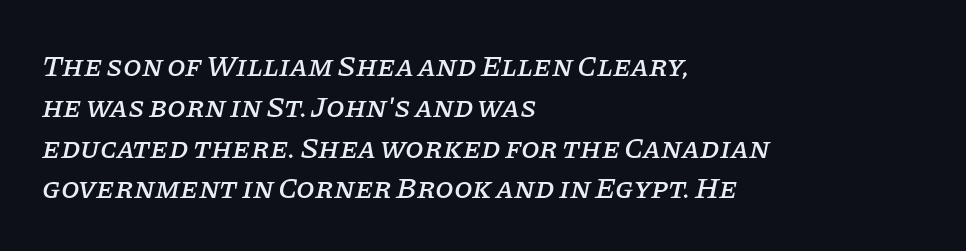
Q: Is the text italic (slanted)? A: Yes, it leans right by about 11 degrees.
Q: Is the typeface a serif or a sans-serif typeface? A: Serif.
Q: Is the text underlined? A: No.
Q: How is the paragraph aligned? A: Left-aligned.
Q: Is the spacing between letters normal or unusually wide? A: Normal.
Q: Is the spacing between lines tight, normal or loose? A: Normal.
Q: Width (condensed, normal, or wide)? A: Normal.
Q: Stroke contrast? A: Low.
Q: x-height? A: Large.
Q: Monospaced? A: No.
